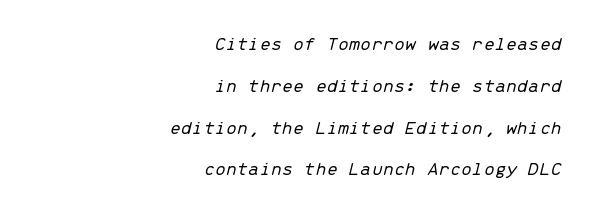
{"italic": "yes", "lean": "right", "slant_degrees": 13, "bold": "no", "underline": "no", "align": "right", "line_spacing": "loose", "line_spacing_ratio": 2.09, "letter_spacing": "normal", "letter_spacing_em": 0.0, "glyph_px": 20}
